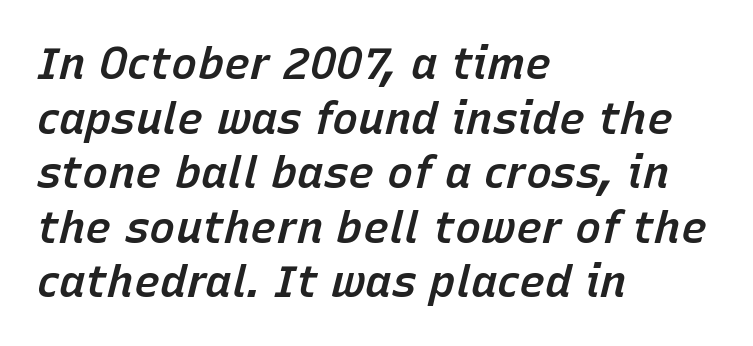
Q: Is the text bold? A: Semi-bold.
Q: Is the text italic (slanted)? A: Yes, it leans right by about 15 degrees.
Q: Is the text underlined? A: No.
Q: How is the paragraph aligned? A: Left-aligned.
Q: Is the spacing between letters normal or unusually wide? A: Normal.
Q: Width (condensed, normal, or wide)? A: Normal.
Q: Stroke contrast? A: Low.
Q: x-height? A: Medium.
Q: Monospaced? A: No.
